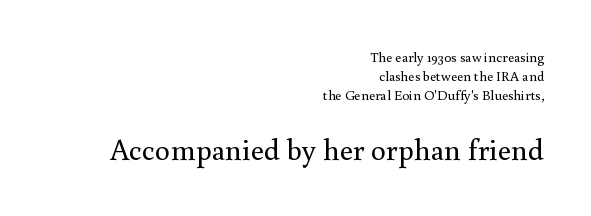
The image shows 30 px regular-weight serif type, upright; set right-aligned, normal line spacing (1.37x), normal letter spacing, not underlined; the second (bottom) block is 2.14x larger; medium stroke contrast and a small x-height.
